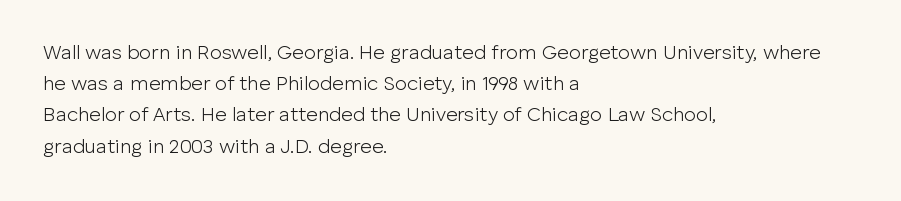
{"italic": "no", "bold": "no", "underline": "no", "align": "left", "line_spacing": "normal", "line_spacing_ratio": 1.56, "letter_spacing": "normal", "letter_spacing_em": 0.0, "glyph_px": 20}
